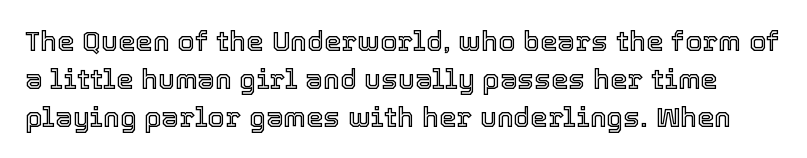
The image shows 28 px text type, upright; set normal line spacing (1.35x), normal letter spacing, not underlined; a medium x-height.
